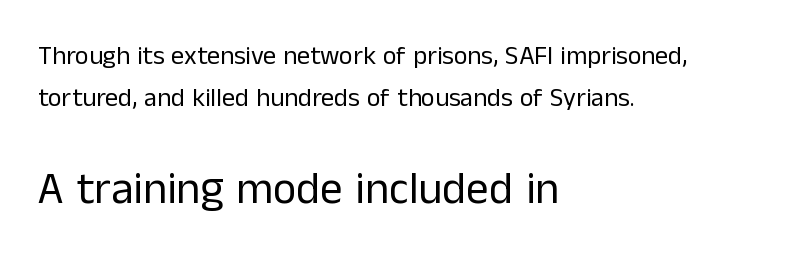
Q: Is the text bold? A: No.
Q: Is the text italic (slanted)? A: No, it is upright.
Q: Is the typeface a serif or a sans-serif typeface? A: Sans-serif.
Q: Is the text underlined? A: No.
Q: How is the paragraph aligned? A: Left-aligned.
Q: Is the spacing between letters normal or unusually wide? A: Normal.
Q: Is the spacing between lines tight, normal or loose? A: Normal.
Q: Which block of text is set in a larger size, the first (top) or the second (bottom)? A: The second (bottom) one.
Q: Width (condensed, normal, or wide)? A: Normal.
Q: Stroke contrast? A: Low.
Q: x-height? A: Medium.
Q: Monospaced? A: No.
